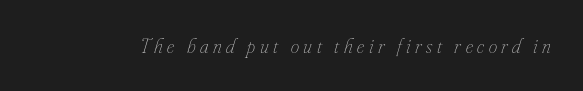
Q: Is the text bold? A: No.
Q: Is the text italic (slanted)? A: Yes, it leans right by about 16 degrees.
Q: Is the text underlined? A: No.
Q: Is the spacing between letters normal or unusually wide? A: Unusually wide.
